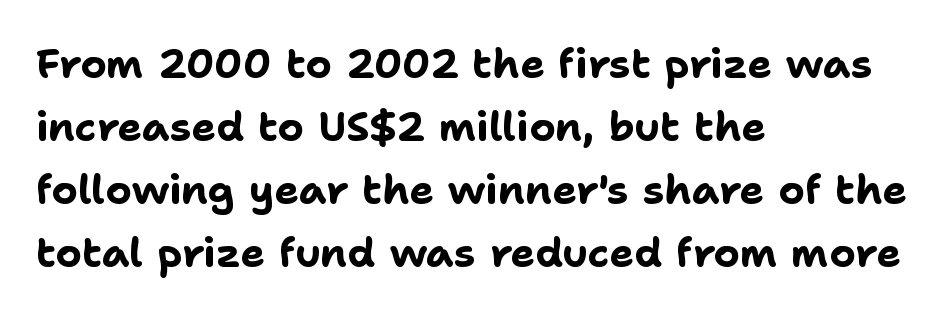
{"serif": "no", "italic": "no", "bold": "yes", "weight": "bold", "width": "normal", "stroke_contrast": "low", "x_height": "medium", "monospaced": "no", "underline": "no", "align": "left", "line_spacing": "normal", "line_spacing_ratio": 1.54, "letter_spacing": "normal", "letter_spacing_em": 0.0, "glyph_px": 41}
